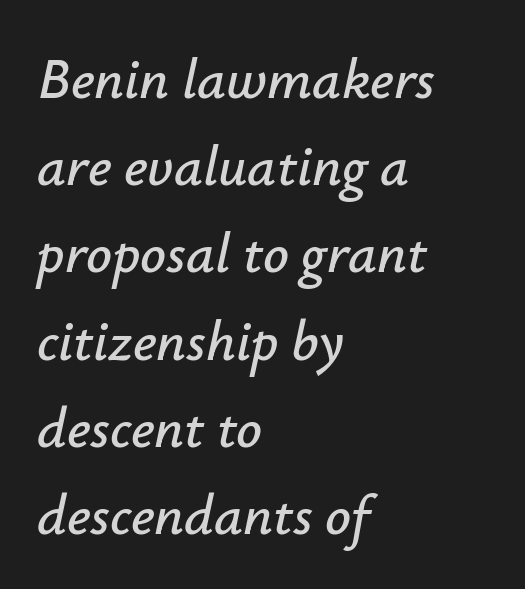
Reading down the column, the eye jumps a familiar distance to each next line. A typesetter would call this proportional, since set widths differ per character. Slanted lettering throughout. Descender tails drop into unmarked territory. Tracking here is standard; glyphs follow each other at the usual distance.
